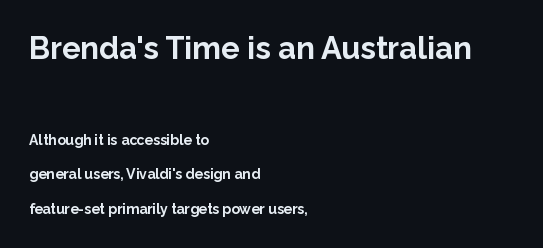
The image shows 31 px bold sans-serif type, upright; set left-aligned, loose line spacing (2.48x), normal letter spacing, not underlined; the first (top) block is 2.21x larger; low stroke contrast and a medium x-height.
